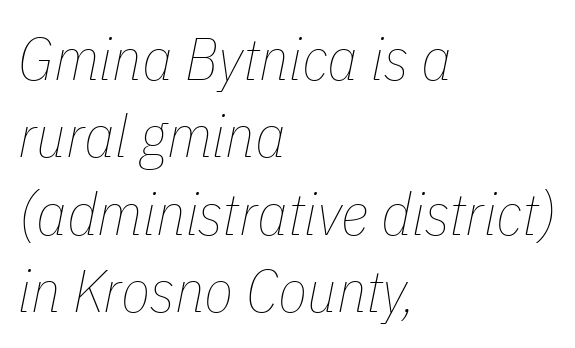
{"italic": "yes", "lean": "right", "slant_degrees": 11, "bold": "no", "weight": "thin", "width": "condensed", "stroke_contrast": "low", "x_height": "medium", "monospaced": "no", "underline": "no", "align": "left", "line_spacing": "normal", "line_spacing_ratio": 1.29, "letter_spacing": "normal", "letter_spacing_em": 0.0, "glyph_px": 60}
